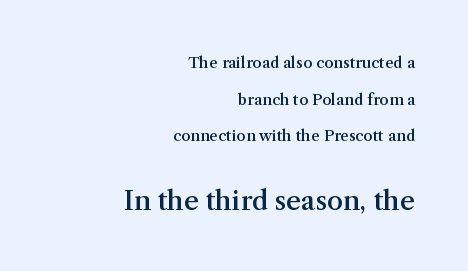
{"italic": "no", "bold": "semi", "underline": "no", "align": "right", "line_spacing": "loose", "line_spacing_ratio": 2.45, "letter_spacing": "normal", "letter_spacing_em": 0.0, "larger_block": "second", "size_ratio": 1.73, "glyph_px": 26}
